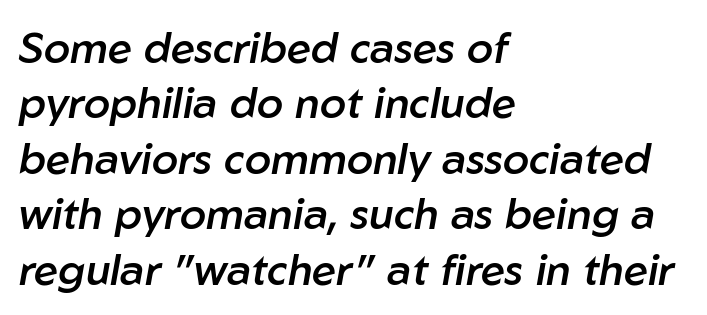
This sample has the flowing, uneven cadence of proportional lettering. Style check: oblique. Default kerning and tracking; the words read as compact shapes. The typesetter chose a ragged-right arrangement here. Students, observe: this is what conventionally led text looks like.
